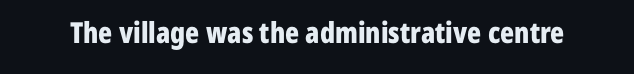
{"serif": "no", "italic": "no", "bold": "yes", "weight": "bold", "width": "condensed", "stroke_contrast": "low", "x_height": "medium", "monospaced": "no", "underline": "no", "letter_spacing": "normal", "letter_spacing_em": 0.0, "glyph_px": 29}
